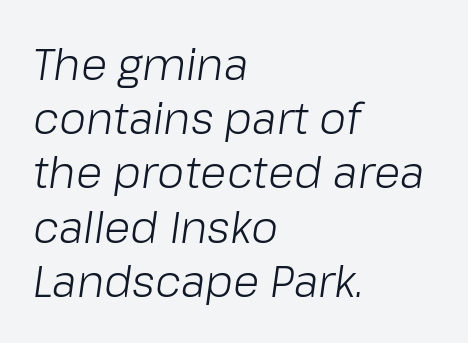
The image shows 43 px light type, italic (leaning right); set left-aligned, normal line spacing (1.26x), normal letter spacing, not underlined; low stroke contrast and a medium x-height.
